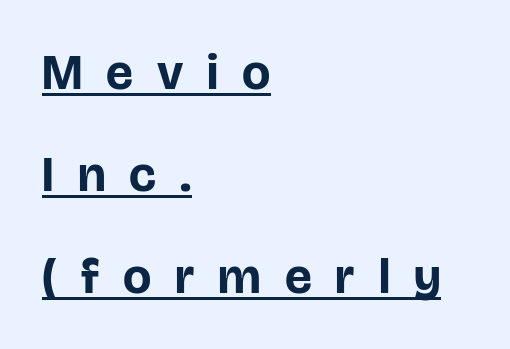
{"serif": "no", "italic": "no", "bold": "yes", "weight": "bold", "width": "normal", "stroke_contrast": "low", "x_height": "large", "monospaced": "no", "underline": "yes", "align": "left", "line_spacing": "loose", "line_spacing_ratio": 2.04, "letter_spacing": "wide", "letter_spacing_em": 0.48, "glyph_px": 50}
